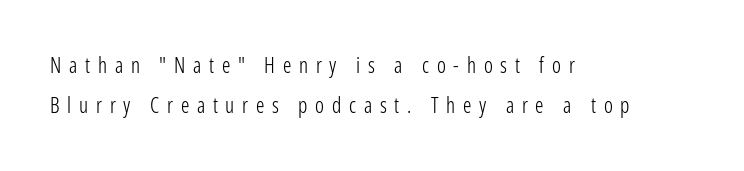
Q: Is the text bold? A: No.
Q: Is the text italic (slanted)? A: No, it is upright.
Q: Is the text underlined? A: No.
Q: How is the paragraph aligned? A: Left-aligned.
Q: Is the spacing between letters normal or unusually wide? A: Unusually wide.
Q: Is the spacing between lines tight, normal or loose? A: Loose.
